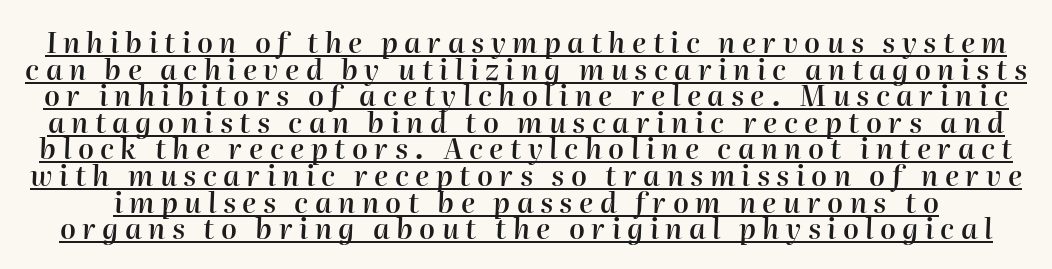
The image shows 28 px semibold type, italic (leaning right); set tight line spacing (0.95x), unusually wide letter spacing (+0.23 em), underlined; high stroke contrast and a medium x-height.
